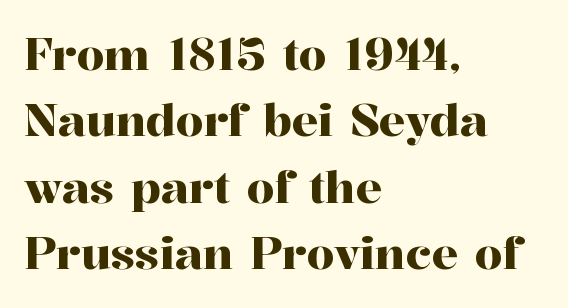
Typeset ragged right — the left edge is the straight one. Are there feet on the stems? There are — it's a serif. The letterforms sit shoulder to shoulder at normal distance. Clear beneath every line of the passage.
